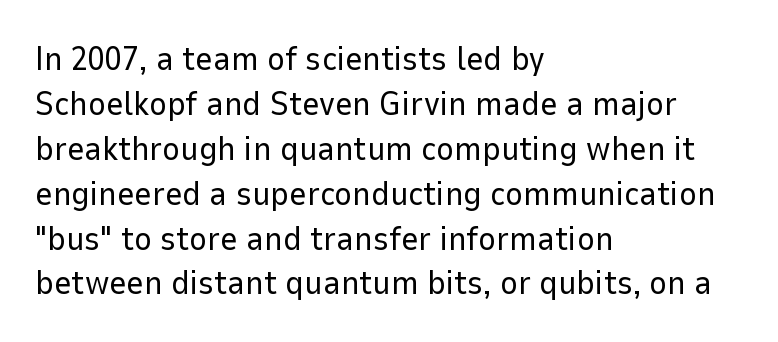
Q: Is the text bold? A: No.
Q: Is the text italic (slanted)? A: No, it is upright.
Q: Is the typeface a serif or a sans-serif typeface? A: Sans-serif.
Q: Is the text underlined? A: No.
Q: How is the paragraph aligned? A: Left-aligned.
Q: Is the spacing between letters normal or unusually wide? A: Normal.
Q: Is the spacing between lines tight, normal or loose? A: Normal.
Q: Width (condensed, normal, or wide)? A: Normal.
Q: Stroke contrast? A: Low.
Q: x-height? A: Medium.
Q: Monospaced? A: No.
